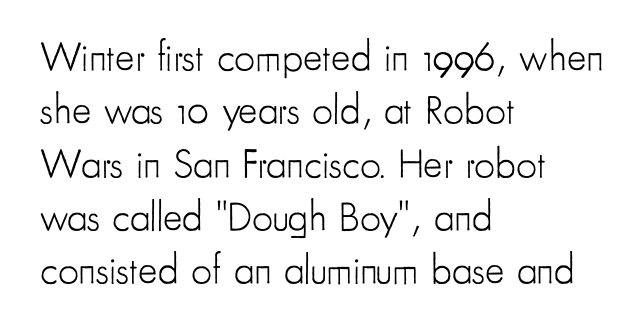
{"serif": "no", "italic": "no", "bold": "no", "weight": "light", "width": "condensed", "stroke_contrast": "low", "x_height": "small", "monospaced": "no", "underline": "no", "align": "left", "line_spacing": "normal", "line_spacing_ratio": 1.3, "letter_spacing": "normal", "letter_spacing_em": 0.0, "glyph_px": 41}
